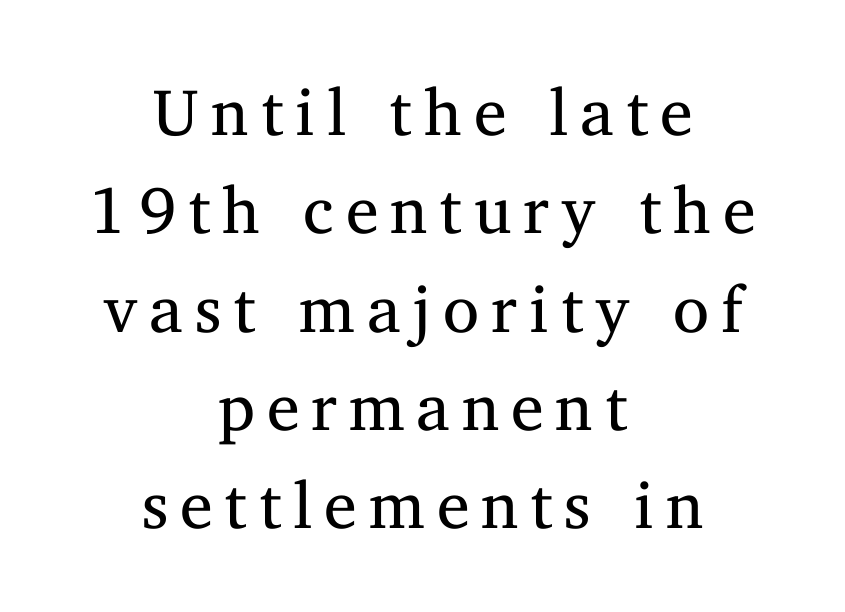
Q: Is the text bold? A: No.
Q: Is the text italic (slanted)? A: No, it is upright.
Q: Is the typeface a serif or a sans-serif typeface? A: Serif.
Q: Is the text underlined? A: No.
Q: How is the paragraph aligned? A: Centered.
Q: Is the spacing between lines tight, normal or loose? A: Normal.
Q: Width (condensed, normal, or wide)? A: Normal.
Q: Stroke contrast? A: Medium.
Q: x-height? A: Medium.
Q: Monospaced? A: No.
